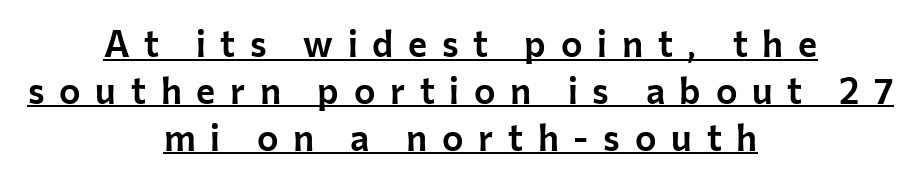
The image shows 36 px sans-serif type, upright; set centered, normal line spacing (1.3x), unusually wide letter spacing (+0.41 em), underlined; low stroke contrast and a medium x-height.
